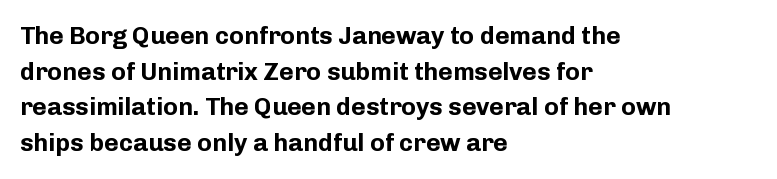
Q: Is the text bold? A: Yes.
Q: Is the text italic (slanted)? A: No, it is upright.
Q: Is the text underlined? A: No.
Q: How is the paragraph aligned? A: Left-aligned.
Q: Is the spacing between letters normal or unusually wide? A: Normal.
Q: Is the spacing between lines tight, normal or loose? A: Normal.
